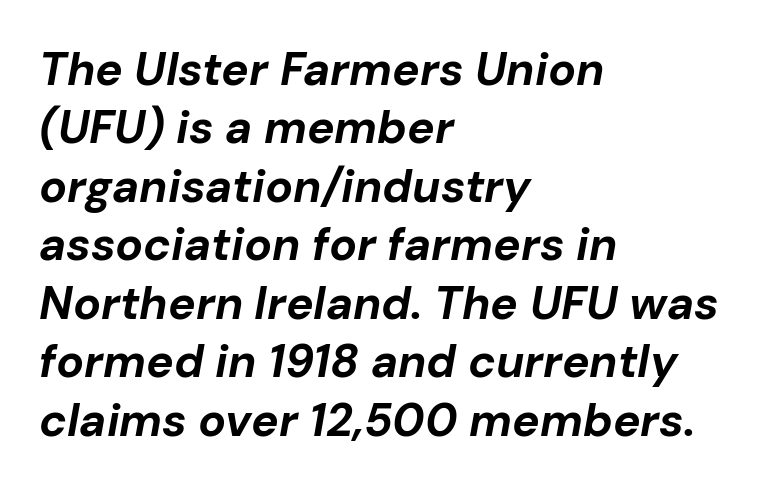
{"italic": "yes", "lean": "right", "slant_degrees": 10, "bold": "yes", "weight": "bold", "width": "normal", "stroke_contrast": "low", "x_height": "medium", "monospaced": "no", "underline": "no", "align": "left", "line_spacing": "normal", "line_spacing_ratio": 1.27, "letter_spacing": "normal", "letter_spacing_em": 0.0, "glyph_px": 46}
